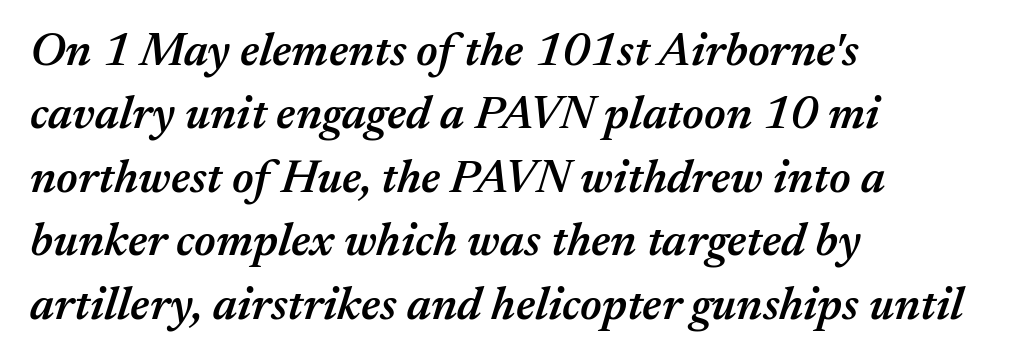
The image shows 47 px semibold type, italic (leaning right); set left-aligned, normal line spacing (1.35x), normal letter spacing, not underlined; medium stroke contrast and a medium x-height.
